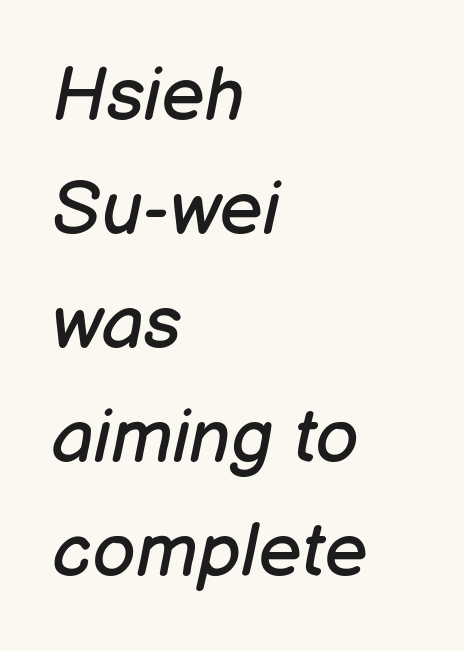
Regular leading. The face used here is proportionally spaced, like ordinary book or web type. No extra tracking has been applied to these lines. Weight: regular or lighter. Each line starts at the same left margin while the right side varies.
